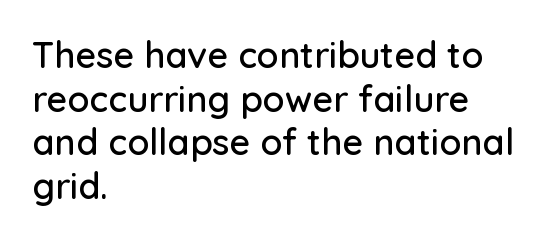
{"serif": "no", "italic": "no", "width": "normal", "stroke_contrast": "low", "x_height": "medium", "monospaced": "no", "underline": "no", "align": "left", "line_spacing_ratio": 1.21, "letter_spacing": "normal", "letter_spacing_em": 0.0, "glyph_px": 36}
